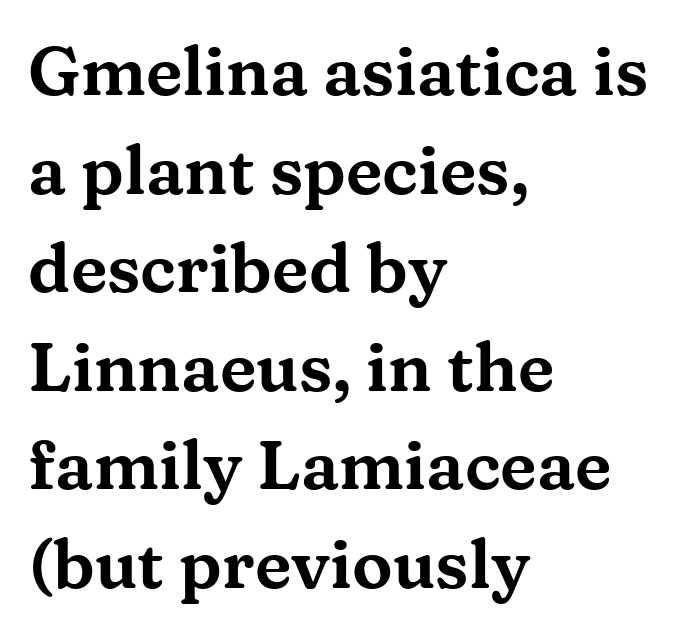
The image shows 68 px wide serif type, upright; set left-aligned, normal line spacing (1.45x), normal letter spacing, not underlined; medium stroke contrast and a medium x-height.
